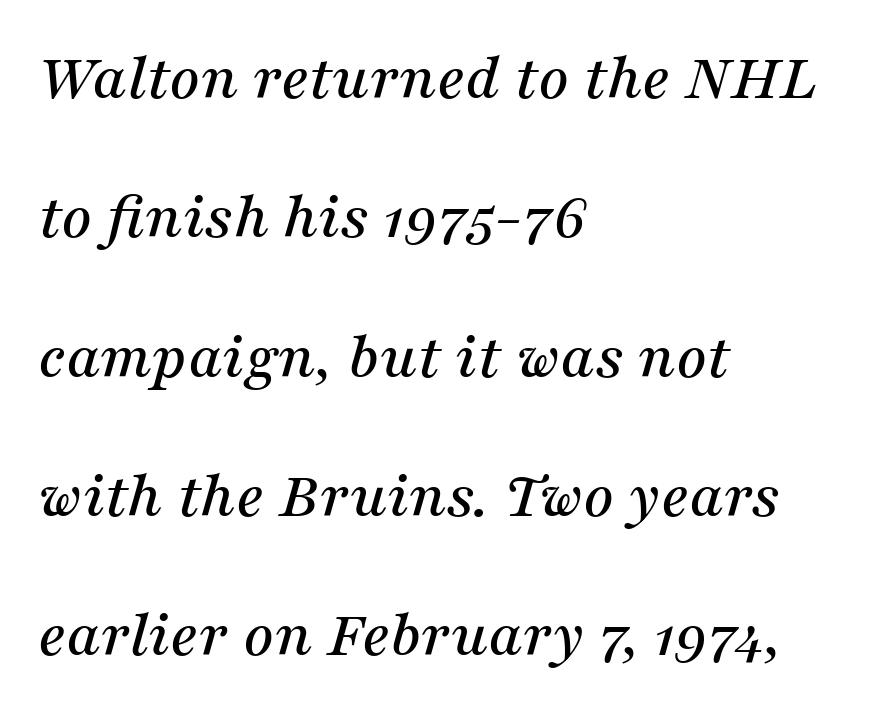
Q: Is the text italic (slanted)? A: Yes, it leans right by about 16 degrees.
Q: Is the typeface a serif or a sans-serif typeface? A: Serif.
Q: Is the text underlined? A: No.
Q: How is the paragraph aligned? A: Left-aligned.
Q: Is the spacing between letters normal or unusually wide? A: Normal.
Q: Is the spacing between lines tight, normal or loose? A: Loose.
Q: Width (condensed, normal, or wide)? A: Normal.
Q: Stroke contrast? A: Medium.
Q: x-height? A: Medium.
Q: Monospaced? A: No.
